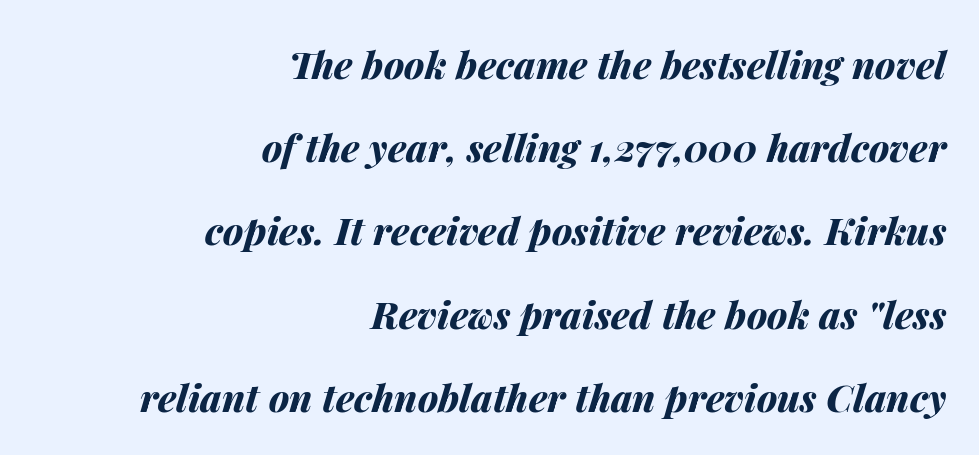
The image shows 38 px bold type, italic (leaning right); set right-aligned, loose line spacing (2.19x), normal letter spacing, not underlined; medium stroke contrast and a medium x-height.
